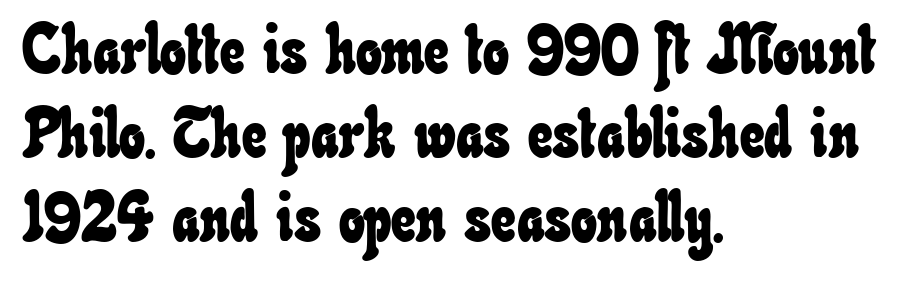
Q: Is the text underlined? A: No.
Q: How is the paragraph aligned? A: Left-aligned.
Q: Is the spacing between letters normal or unusually wide? A: Normal.
Q: Width (condensed, normal, or wide)? A: Condensed.
Q: Stroke contrast? A: Low.
Q: x-height? A: Small.
Q: Monospaced? A: No.
